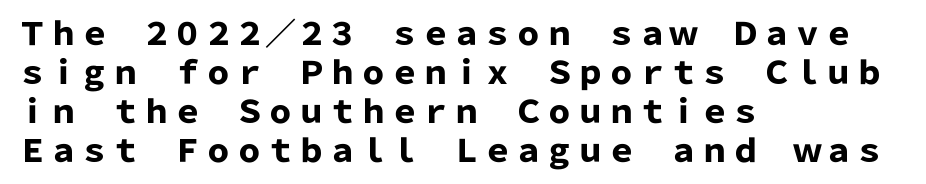
{"serif": "no", "italic": "no", "bold": "yes", "weight": "heavy", "width": "normal", "stroke_contrast": "low", "x_height": "medium", "monospaced": "no", "underline": "no", "align": "left", "line_spacing": "normal", "line_spacing_ratio": 1.26, "letter_spacing": "normal", "letter_spacing_em": 0.0, "glyph_px": 31}
